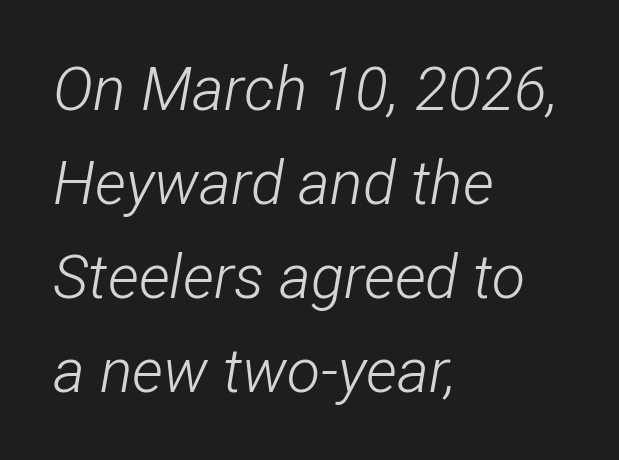
The image shows 61 px light, condensed type, italic (leaning right); set left-aligned, normal line spacing (1.54x), normal letter spacing, not underlined; low stroke contrast and a medium x-height.
